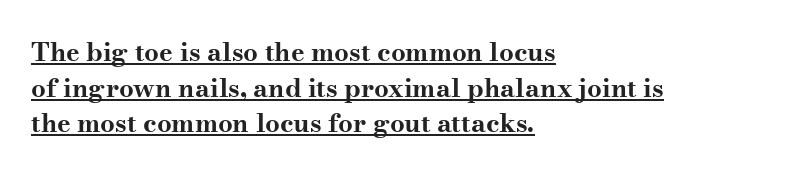
The image shows 26 px bold type, upright; set left-aligned, normal line spacing (1.37x), normal letter spacing, underlined.
